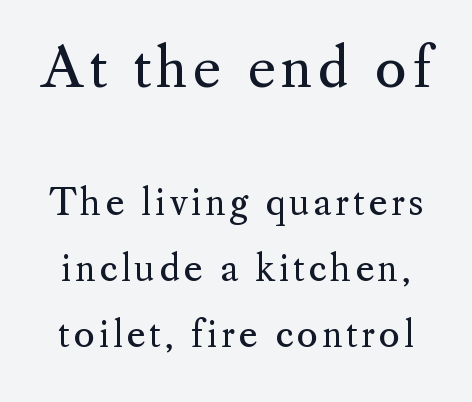
Q: Is the text bold? A: No.
Q: Is the text italic (slanted)? A: No, it is upright.
Q: Is the typeface a serif or a sans-serif typeface? A: Serif.
Q: Is the text underlined? A: No.
Q: Which block of text is set in a larger size, the first (top) or the second (bottom)? A: The first (top) one.
Q: Width (condensed, normal, or wide)? A: Normal.
Q: Stroke contrast? A: Medium.
Q: x-height? A: Small.
Q: Monospaced? A: No.
